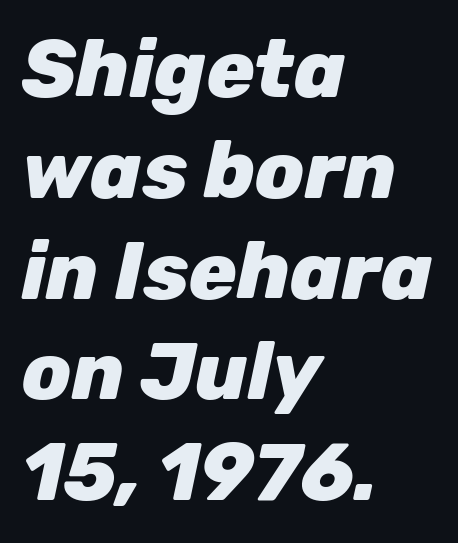
The image shows 80 px heavy type, italic (leaning right); set left-aligned, normal line spacing (1.26x), normal letter spacing, not underlined; low stroke contrast and a medium x-height.
